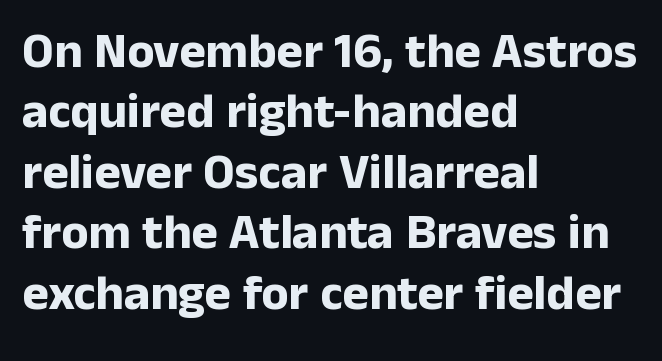
Italic: no, the glyphs are upright roman. The gap between lines stays unmarked. Nope, no serifs anywhere on these letters. In terms of letterspacing, this is plain default setting. Note the varied advance widths — an 'i' is clearly narrower than an 'm'. Left-aligned paragraph, ragged on the right.
